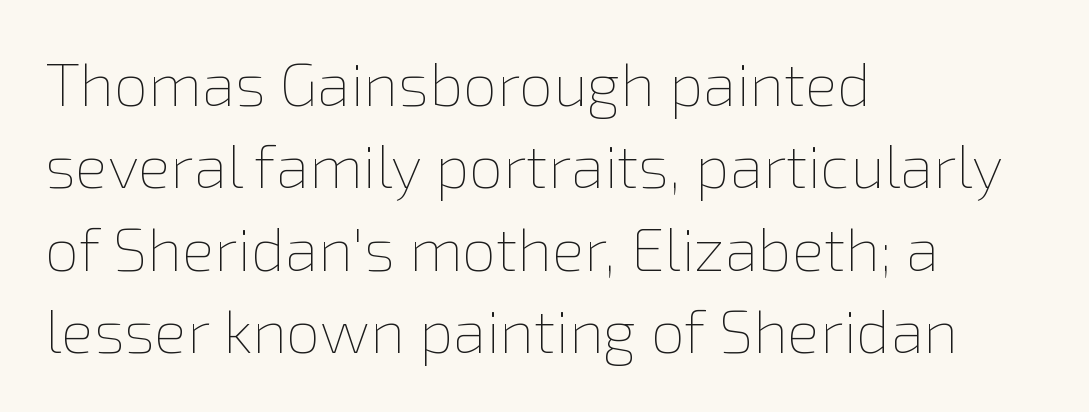
{"italic": "no", "bold": "no", "weight": "thin", "width": "normal", "stroke_contrast": "low", "x_height": "medium", "monospaced": "no", "underline": "no", "align": "left", "line_spacing": "normal", "line_spacing_ratio": 1.35, "letter_spacing": "normal", "letter_spacing_em": 0.0, "glyph_px": 61}
